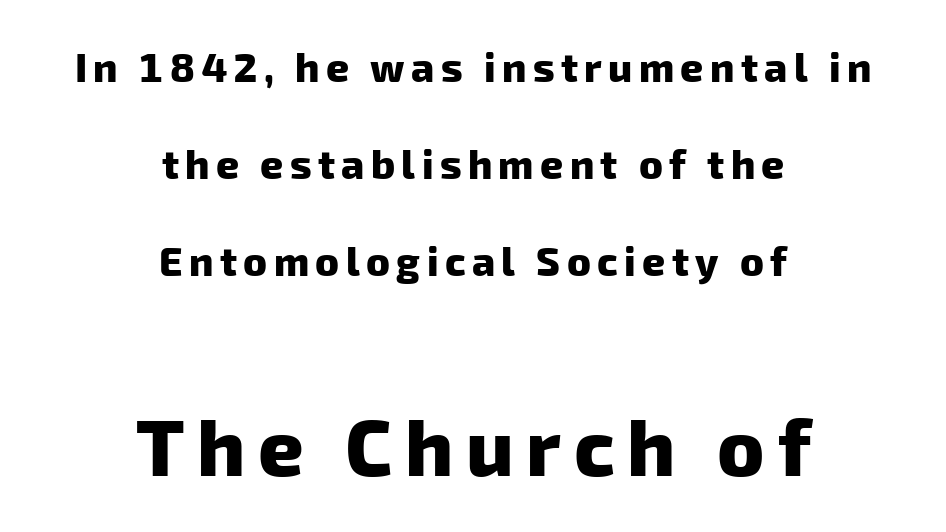
Q: Is the text bold? A: Yes.
Q: Is the typeface a serif or a sans-serif typeface? A: Sans-serif.
Q: Is the text underlined? A: No.
Q: How is the paragraph aligned? A: Centered.
Q: Is the spacing between lines tight, normal or loose? A: Loose.
Q: Which block of text is set in a larger size, the first (top) or the second (bottom)? A: The second (bottom) one.
Q: Width (condensed, normal, or wide)? A: Normal.
Q: Stroke contrast? A: Low.
Q: x-height? A: Medium.
Q: Monospaced? A: No.
